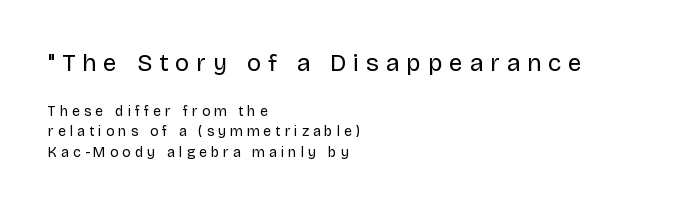
{"italic": "no", "bold": "no", "underline": "no", "align": "left", "line_spacing": "normal", "line_spacing_ratio": 1.45, "letter_spacing": "wide", "letter_spacing_em": 0.29, "larger_block": "first", "size_ratio": 1.71, "glyph_px": 24}
